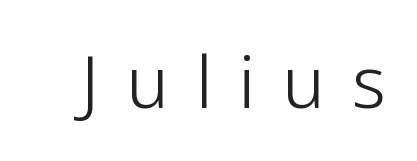
Q: Is the text bold? A: No.
Q: Is the text italic (slanted)? A: No, it is upright.
Q: Is the typeface a serif or a sans-serif typeface? A: Sans-serif.
Q: Is the text underlined? A: No.
Q: Is the spacing between letters normal or unusually wide? A: Unusually wide.
Q: Width (condensed, normal, or wide)? A: Normal.
Q: Stroke contrast? A: Low.
Q: x-height? A: Medium.
Q: Monospaced? A: No.
